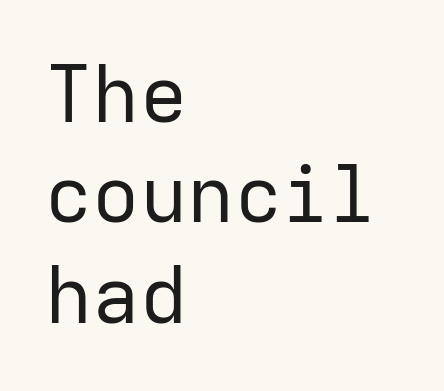
Q: Is the text bold? A: No.
Q: Is the text italic (slanted)? A: No, it is upright.
Q: Is the typeface a serif or a sans-serif typeface? A: Sans-serif.
Q: Is the text underlined? A: No.
Q: How is the paragraph aligned? A: Left-aligned.
Q: Is the spacing between letters normal or unusually wide? A: Normal.
Q: Is the spacing between lines tight, normal or loose? A: Normal.
Q: Width (condensed, normal, or wide)? A: Normal.
Q: Stroke contrast? A: Low.
Q: x-height? A: Medium.
Q: Monospaced? A: Yes.
